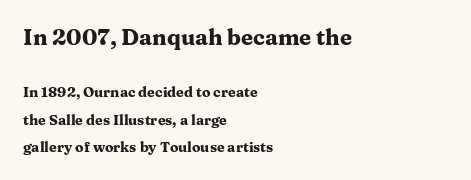
{"italic": "no", "bold": "yes", "underline": "no", "align": "left", "line_spacing": "loose", "line_spacing_ratio": 1.95, "letter_spacing": "normal", "letter_spacing_em": 0.0, "larger_block": "first", "size_ratio": 1.57, "glyph_px": 22}
